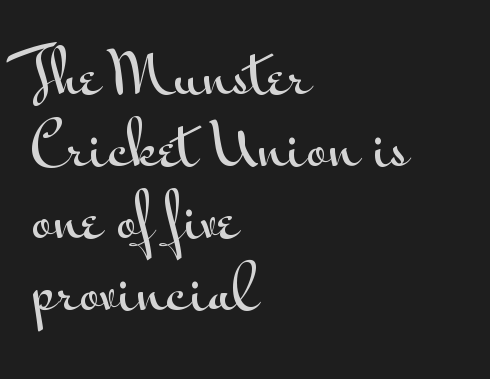
Q: Is the text italic (slanted)? A: Yes.
Q: Is the typeface a serif or a sans-serif typeface? A: Sans-serif.
Q: Is the text underlined? A: No.
Q: How is the paragraph aligned? A: Left-aligned.
Q: Is the spacing between letters normal or unusually wide? A: Normal.
Q: Width (condensed, normal, or wide)? A: Wide.
Q: Stroke contrast? A: Medium.
Q: x-height? A: Small.
Q: Monospaced? A: No.
